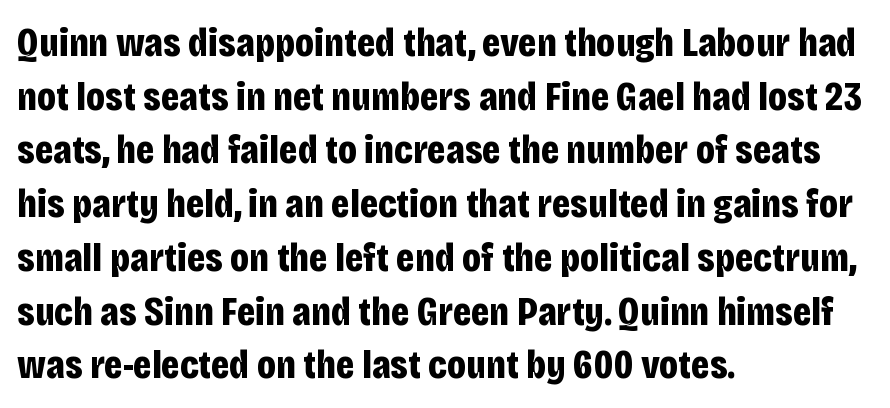
{"serif": "no", "italic": "no", "bold": "yes", "weight": "bold", "width": "condensed", "stroke_contrast": "low", "x_height": "large", "monospaced": "no", "underline": "no", "align": "left", "line_spacing": "normal", "line_spacing_ratio": 1.31, "letter_spacing": "normal", "letter_spacing_em": 0.0, "glyph_px": 41}
